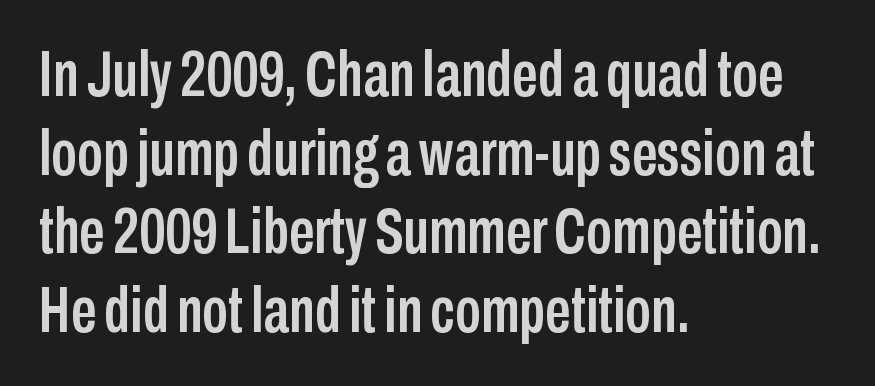
The image shows 64 px condensed sans-serif type, upright; set left-aligned, line spacing 1.23x, normal letter spacing, not underlined; low stroke contrast and a medium x-height.
